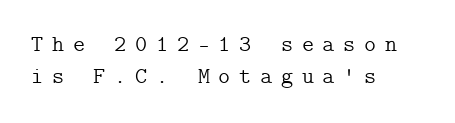
The image shows 23 px text type, upright; set left-aligned, normal line spacing (1.37x), unusually wide letter spacing (+0.38 em), not underlined.
